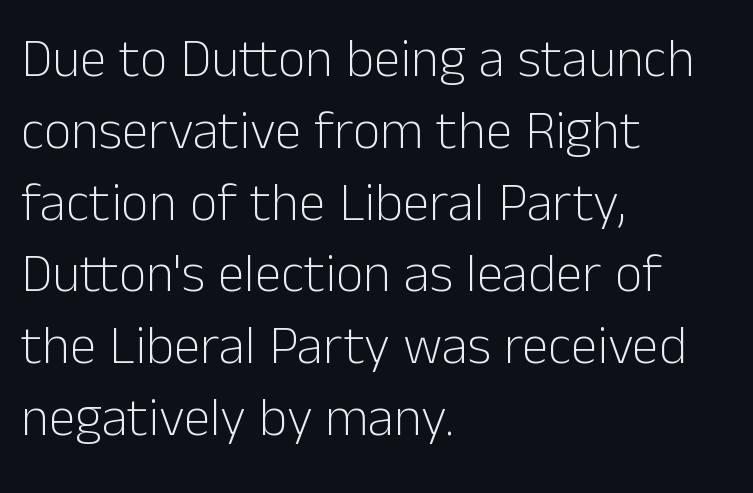
Q: Is the text bold? A: No.
Q: Is the text italic (slanted)? A: No, it is upright.
Q: Is the typeface a serif or a sans-serif typeface? A: Sans-serif.
Q: Is the text underlined? A: No.
Q: How is the paragraph aligned? A: Left-aligned.
Q: Is the spacing between letters normal or unusually wide? A: Normal.
Q: Is the spacing between lines tight, normal or loose? A: Normal.
Q: Width (condensed, normal, or wide)? A: Normal.
Q: Stroke contrast? A: Low.
Q: x-height? A: Medium.
Q: Monospaced? A: No.
